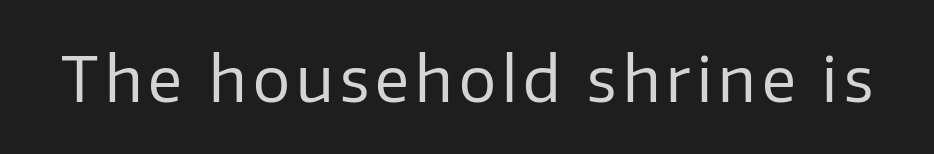
{"serif": "no", "italic": "no", "bold": "no", "weight": "regular", "width": "normal", "stroke_contrast": "low", "x_height": "medium", "monospaced": "no", "underline": "no", "glyph_px": 62}
